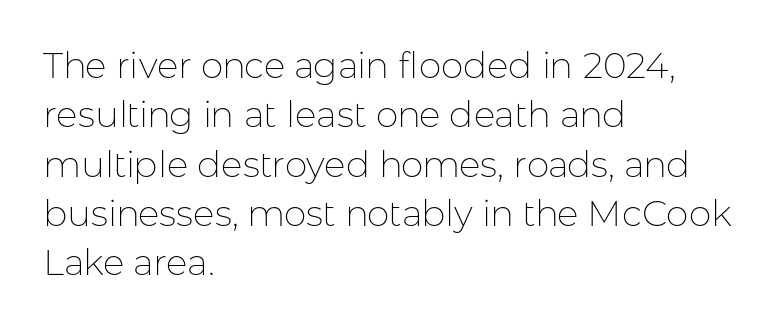
The face used here is rendered with its standard letterfit. The lettering holds an erect, upright posture throughout. Unmarked baselines from the first word to the last. If you measured baseline to baseline, you'd find a middling distance. Horizontally, the lines are justified to the leading edge only.
